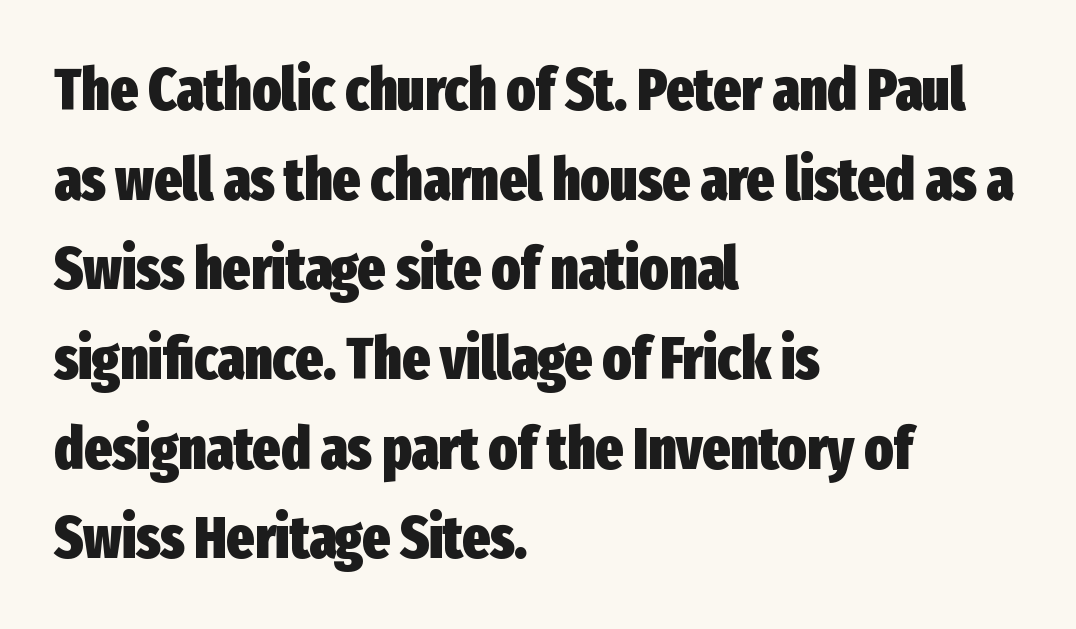
The image shows 59 px heavy, condensed sans-serif type, upright; set left-aligned, normal line spacing (1.52x), normal letter spacing, not underlined; low stroke contrast and a medium x-height.
